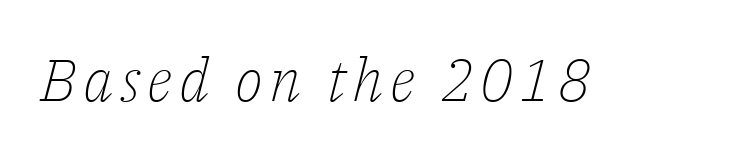
{"serif": "yes", "italic": "yes", "lean": "right", "slant_degrees": 14, "bold": "no", "weight": "light", "width": "normal", "stroke_contrast": "low", "x_height": "medium", "monospaced": "no", "underline": "no", "glyph_px": 59}
